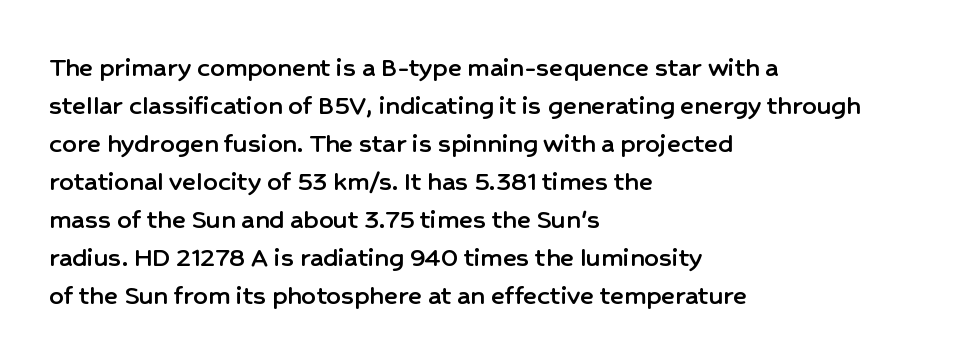
{"serif": "no", "italic": "no", "width": "normal", "stroke_contrast": "low", "x_height": "medium", "monospaced": "no", "underline": "no", "align": "left", "line_spacing": "normal", "line_spacing_ratio": 1.31, "letter_spacing": "normal", "letter_spacing_em": 0.0, "glyph_px": 29}
